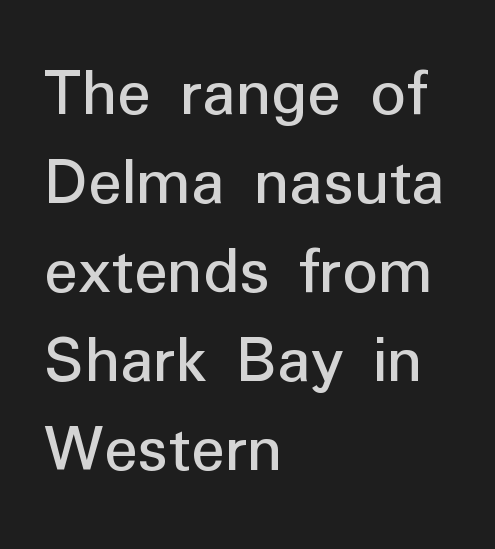
Is there much room between lines? A standard amount, neither cramped nor airy. Short and long lines alike share a common starting point at left. Nothing sits at the stroke ends, so this counts as sans-serif. Plain, unruled lines of type. In terms of letterspacing, this is plain default setting.
